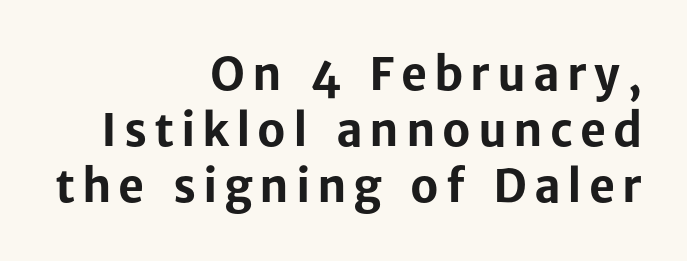
{"serif": "no", "italic": "no", "bold": "yes", "weight": "bold", "width": "normal", "stroke_contrast": "low", "x_height": "medium", "monospaced": "no", "underline": "no", "align": "right", "line_spacing": "normal", "line_spacing_ratio": 1.25, "glyph_px": 45}
